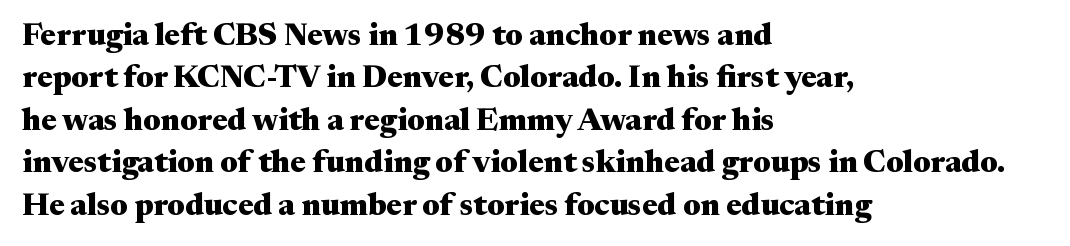
The image shows 31 px heavy, wide serif type, upright; set left-aligned, normal line spacing (1.37x), normal letter spacing, not underlined; medium stroke contrast and a medium x-height.
